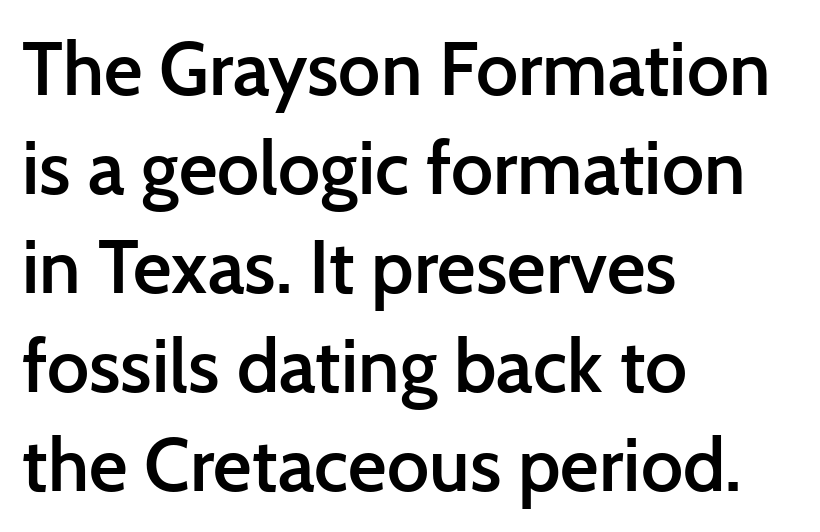
A classic flush-left, rag-right setting is used for this passage. What weight is shown? A semibold, between regular and bold. Do the characters align in a grid? No, the font is proportional. Normally led — the rows are evenly, conventionally spaced. The glyphs in this specimen are sans serif. A bare baseline throughout the passage.
